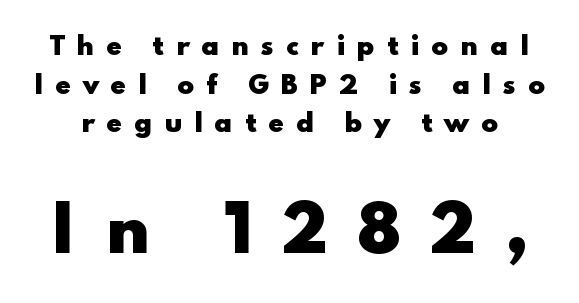
{"serif": "no", "italic": "no", "bold": "yes", "weight": "heavy", "width": "wide", "stroke_contrast": "low", "x_height": "small", "monospaced": "no", "underline": "no", "line_spacing": "normal", "line_spacing_ratio": 1.55, "letter_spacing": "wide", "letter_spacing_em": 0.47, "larger_block": "second", "size_ratio": 2.48, "glyph_px": 62}
